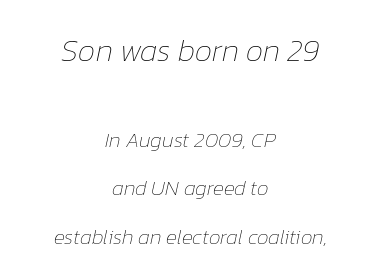
Q: Is the text bold? A: No.
Q: Is the text italic (slanted)? A: Yes, it leans right by about 12 degrees.
Q: Is the text underlined? A: No.
Q: How is the paragraph aligned? A: Centered.
Q: Is the spacing between letters normal or unusually wide? A: Normal.
Q: Is the spacing between lines tight, normal or loose? A: Loose.
Q: Which block of text is set in a larger size, the first (top) or the second (bottom)? A: The first (top) one.
Q: Width (condensed, normal, or wide)? A: Normal.
Q: Stroke contrast? A: Low.
Q: x-height? A: Medium.
Q: Monospaced? A: No.
